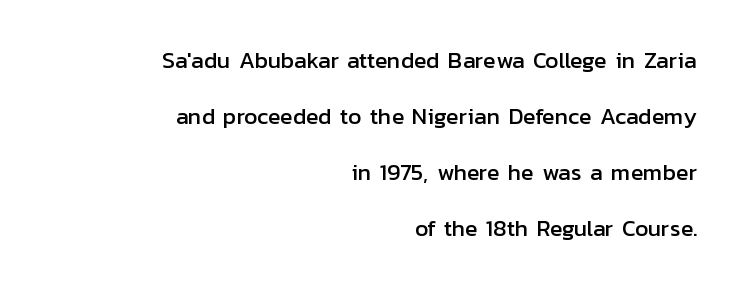
The image shows 23 px text type, upright; set right-aligned, loose line spacing (2.44x), normal letter spacing, not underlined.
